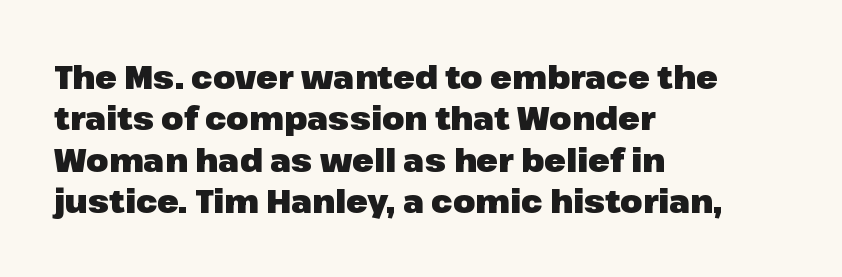
The image shows 32 px heavy sans-serif type, upright; set left-aligned, normal line spacing (1.29x), normal letter spacing, not underlined; low stroke contrast and a medium x-height.
